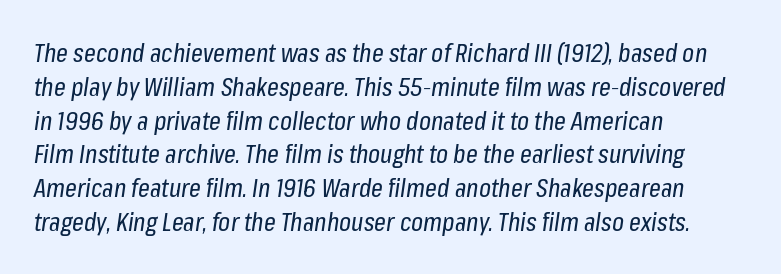
Q: Is the text bold? A: No.
Q: Is the text italic (slanted)? A: Yes, it leans right by about 8 degrees.
Q: Is the text underlined? A: No.
Q: How is the paragraph aligned? A: Left-aligned.
Q: Is the spacing between letters normal or unusually wide? A: Normal.
Q: Is the spacing between lines tight, normal or loose? A: Normal.
